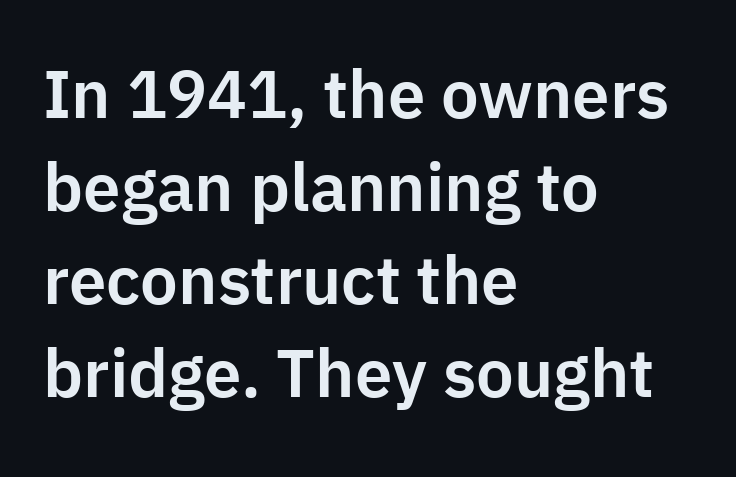
{"serif": "no", "italic": "no", "width": "normal", "stroke_contrast": "low", "x_height": "medium", "monospaced": "no", "underline": "no", "align": "left", "line_spacing": "normal", "line_spacing_ratio": 1.39, "letter_spacing": "normal", "letter_spacing_em": 0.0, "glyph_px": 67}
